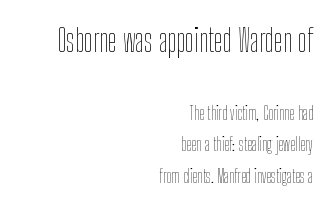
The image shows 32 px thin, condensed type, upright; set right-aligned, line spacing 1.75x, normal letter spacing, not underlined; the first (top) block is 1.78x larger; low stroke contrast and a medium x-height.
